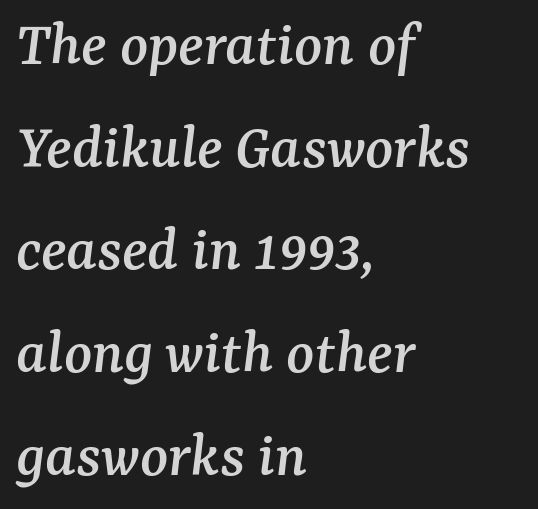
Q: Is the text italic (slanted)? A: Yes, it leans right by about 7 degrees.
Q: Is the typeface a serif or a sans-serif typeface? A: Serif.
Q: Is the text underlined? A: No.
Q: How is the paragraph aligned? A: Left-aligned.
Q: Is the spacing between letters normal or unusually wide? A: Normal.
Q: Is the spacing between lines tight, normal or loose? A: Normal.
Q: Width (condensed, normal, or wide)? A: Normal.
Q: Stroke contrast? A: Medium.
Q: x-height? A: Medium.
Q: Monospaced? A: No.
